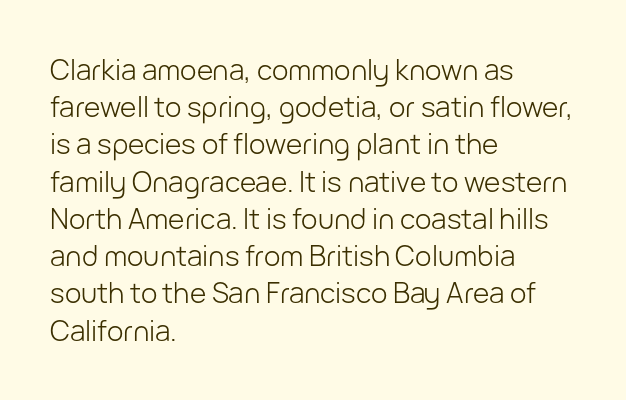
The typeface has the unassuming heft of standard copy or less. The paragraph shown leans on its left margin. The rendering shows plain stroke endings on the letterforms — a sans-serif design. This rendering leaves character spacing at its baseline value. Bare-footed words on every line. Tall strokes in this sample are plumb rather than angled.
